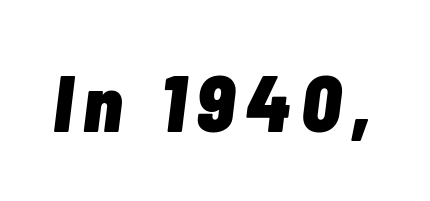
The typesetting leans heavy: a genuine bold. Proportional: the letters do not fall into vertical columns. The specimen reads as italic at a glance. Rule under the text: the space is simply empty.
